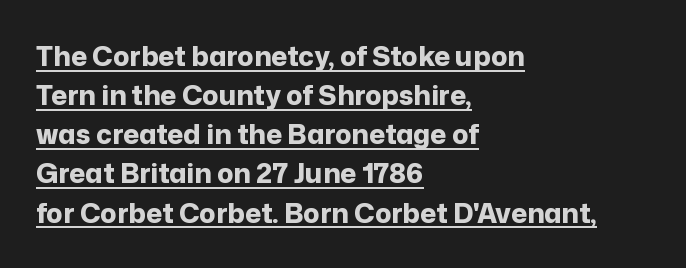
{"italic": "no", "bold": "yes", "underline": "yes", "align": "left", "line_spacing": "normal", "line_spacing_ratio": 1.45, "letter_spacing": "normal", "letter_spacing_em": 0.0, "glyph_px": 27}
